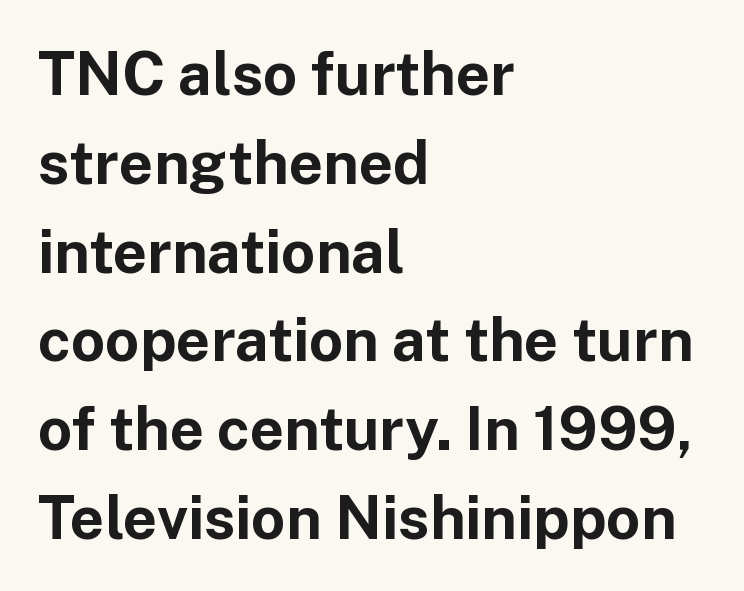
{"serif": "no", "italic": "no", "bold": "yes", "weight": "bold", "width": "normal", "stroke_contrast": "low", "x_height": "medium", "monospaced": "no", "underline": "no", "align": "left", "line_spacing": "normal", "line_spacing_ratio": 1.48, "letter_spacing": "normal", "letter_spacing_em": 0.0, "glyph_px": 60}
